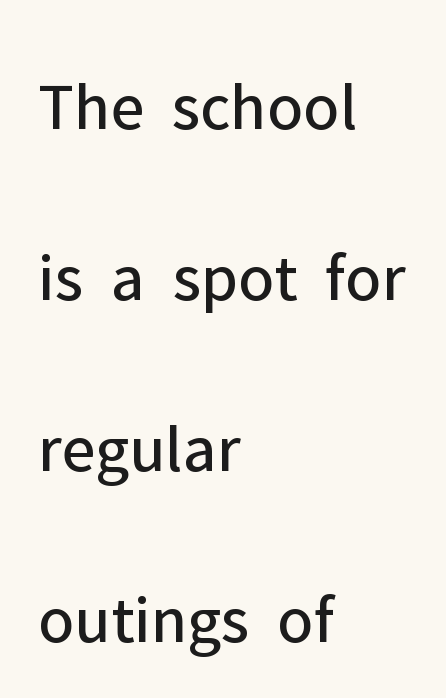
{"serif": "no", "italic": "no", "bold": "no", "weight": "regular", "width": "normal", "stroke_contrast": "low", "x_height": "medium", "monospaced": "no", "underline": "no", "align": "left", "line_spacing": "loose", "line_spacing_ratio": 2.48, "letter_spacing": "normal", "letter_spacing_em": 0.0, "glyph_px": 69}
